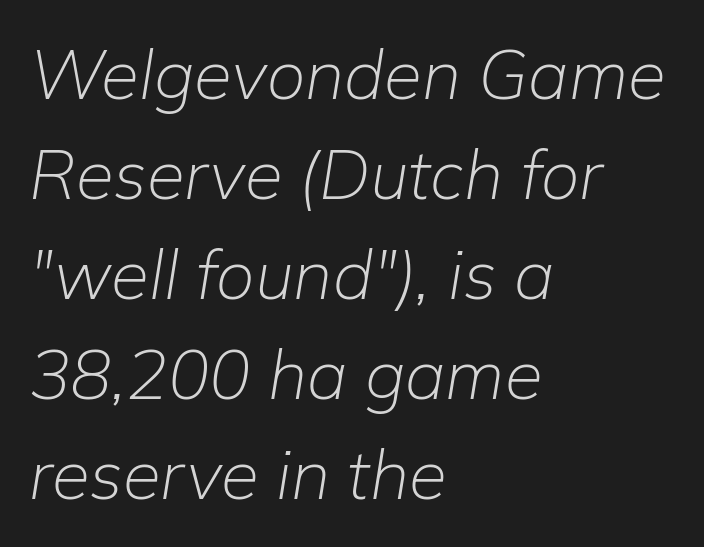
The baseline area is clear. Quick note: interline space is typical. The typography opts for an oblique posture over an upright one. You could not count columns in this text — the font is proportionally spaced.
